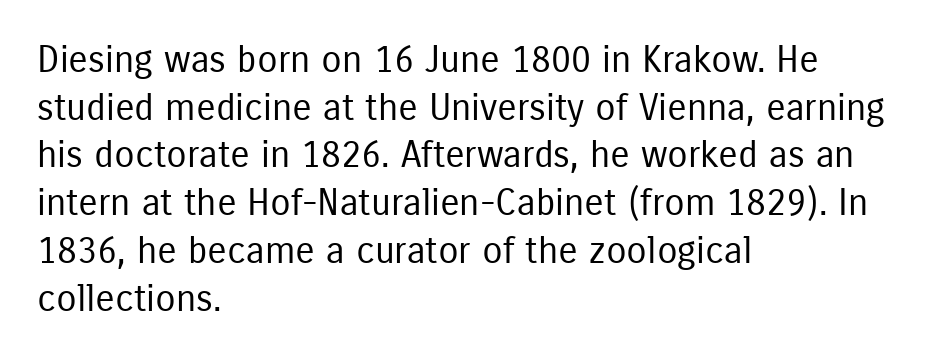
Letter spacing: default. Typographically, this falls in the sans-serif category. Vertical spacing — default. Each letter keeps its own natural width here, so spacing adapts to shape. A typesetter would mark this as roman, not italic.
